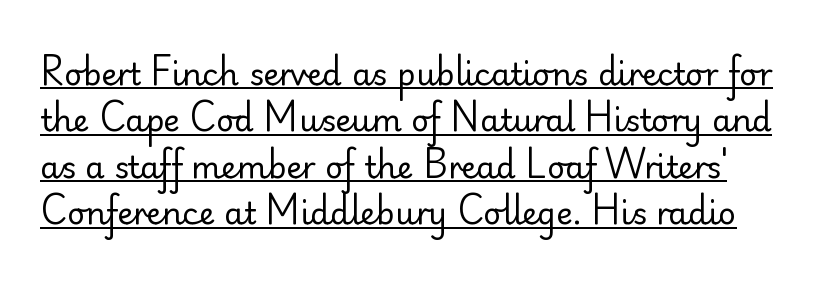
The image shows 31 px regular-weight sans-serif type, upright; set normal line spacing (1.5x), normal letter spacing, underlined; low stroke contrast and a small x-height.
